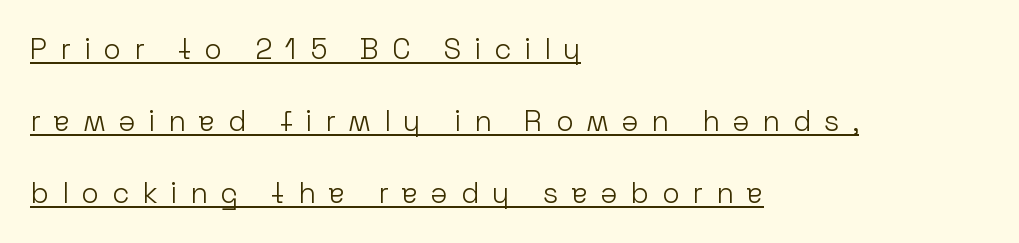
Stroke thickness stays within the range of a standard reading face or lighter. In terms of leading, this rendering errs on the spacious side. The type sits square on the baseline with zero lean. The setting favours the left margin, as ordinary paragraphs usually do. A typesetter would call this proportional, since set widths differ per character. Does a line run under the words? Yes, clearly.
